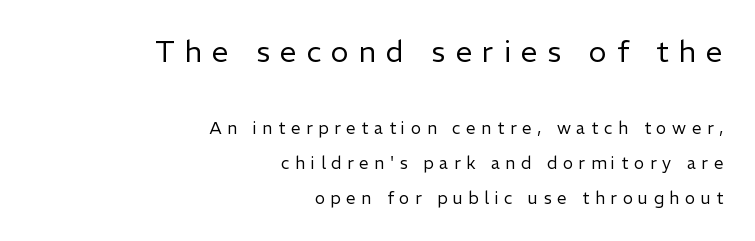
Q: Is the text bold? A: No.
Q: Is the text italic (slanted)? A: No, it is upright.
Q: Is the typeface a serif or a sans-serif typeface? A: Sans-serif.
Q: Is the text underlined? A: No.
Q: How is the paragraph aligned? A: Right-aligned.
Q: Is the spacing between letters normal or unusually wide? A: Unusually wide.
Q: Is the spacing between lines tight, normal or loose? A: Loose.
Q: Which block of text is set in a larger size, the first (top) or the second (bottom)? A: The first (top) one.
Q: Width (condensed, normal, or wide)? A: Normal.
Q: Stroke contrast? A: Low.
Q: x-height? A: Medium.
Q: Monospaced? A: No.
